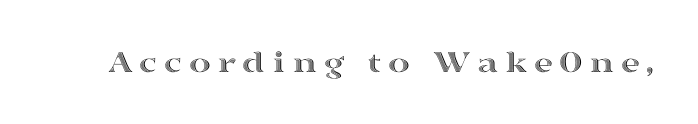
Q: Is the text italic (slanted)? A: No, it is upright.
Q: Is the text underlined? A: No.
Q: Width (condensed, normal, or wide)? A: Wide.
Q: x-height? A: Medium.
Q: Monospaced? A: No.
